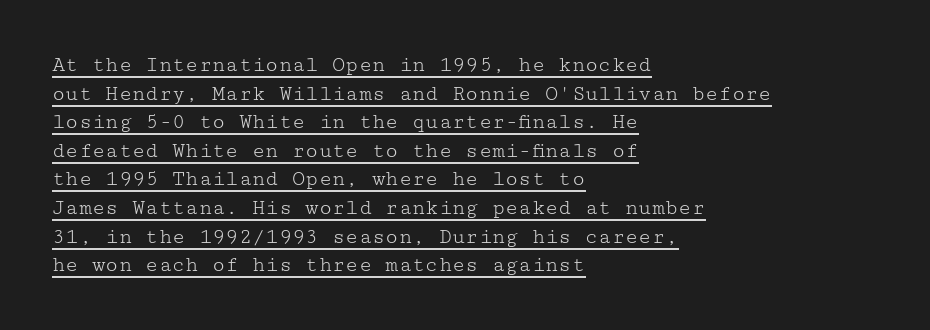
Students, observe the line beneath the letters — that is underlining. Line starts are locked; line ends wander. The vertical gap from one line to the next is medium. The lettering holds an erect, upright posture throughout. The passage shown has conventional tracking throughout. The letters look calm and open, with moderate or lighter stems.
